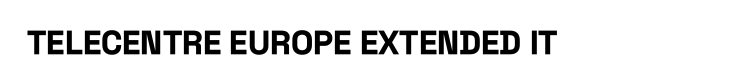
Here the designer chose a conventional face with non-uniform glyph widths. Clear beneath every line of the passage. The passage shown has conventional tracking throughout. The passage shown is emphatically bold. Designer's note — italics off, roman on.
